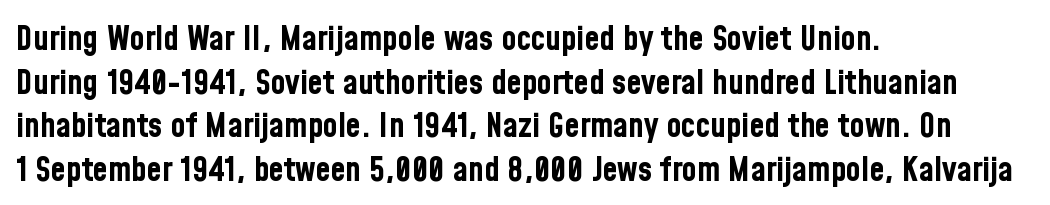
The image shows 34 px bold, condensed sans-serif type, upright; set left-aligned, normal line spacing (1.28x), normal letter spacing, not underlined; low stroke contrast and a medium x-height.
